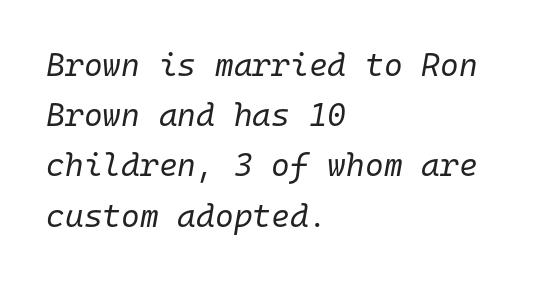
Q: Is the text bold? A: No.
Q: Is the text italic (slanted)? A: Yes, it leans right by about 10 degrees.
Q: Is the text underlined? A: No.
Q: How is the paragraph aligned? A: Left-aligned.
Q: Is the spacing between letters normal or unusually wide? A: Normal.
Q: Is the spacing between lines tight, normal or loose? A: Normal.
Q: Width (condensed, normal, or wide)? A: Normal.
Q: Stroke contrast? A: Low.
Q: x-height? A: Medium.
Q: Monospaced? A: Yes.
